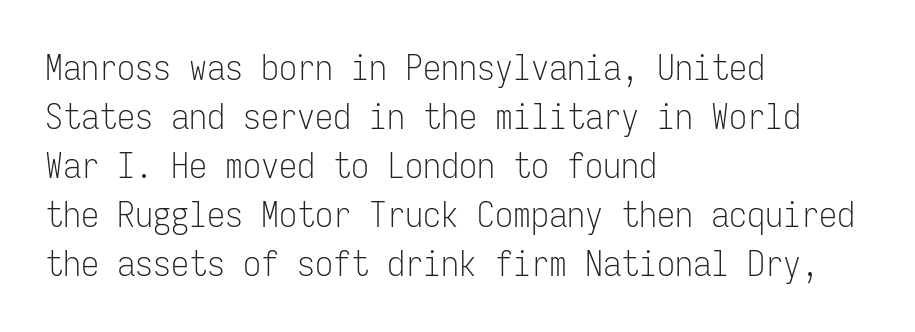
This rendering employs a face without finishing strokes, i.e., a sans-serif. Leftover space on each line is placed entirely after the last word. The letters sit at their default tracking, neither squeezed nor spread. One glance says typical: line gaps are just what's usual. Do the characters align in a grid? Yes, the font is monospaced.
